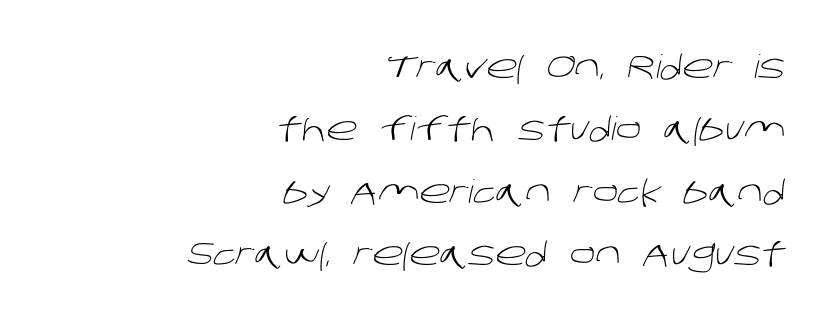
Q: Is the text bold? A: No.
Q: Is the typeface a serif or a sans-serif typeface? A: Sans-serif.
Q: Is the text underlined? A: No.
Q: How is the paragraph aligned? A: Right-aligned.
Q: Is the spacing between letters normal or unusually wide? A: Normal.
Q: Is the spacing between lines tight, normal or loose? A: Loose.
Q: Width (condensed, normal, or wide)? A: Normal.
Q: Stroke contrast? A: Low.
Q: x-height? A: Large.
Q: Monospaced? A: No.
